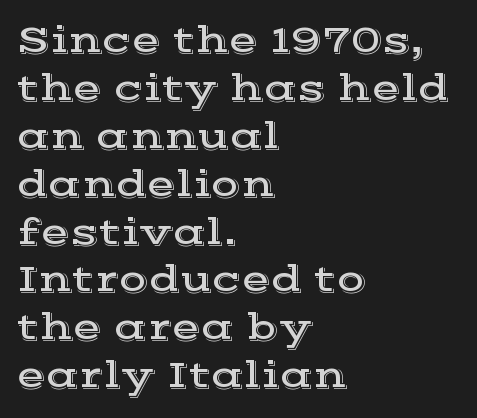
Q: Is the text italic (slanted)? A: No, it is upright.
Q: Is the typeface a serif or a sans-serif typeface? A: Serif.
Q: Is the text underlined? A: No.
Q: How is the paragraph aligned? A: Left-aligned.
Q: Is the spacing between letters normal or unusually wide? A: Normal.
Q: Is the spacing between lines tight, normal or loose? A: Normal.
Q: Width (condensed, normal, or wide)? A: Wide.
Q: x-height? A: Medium.
Q: Monospaced? A: No.
